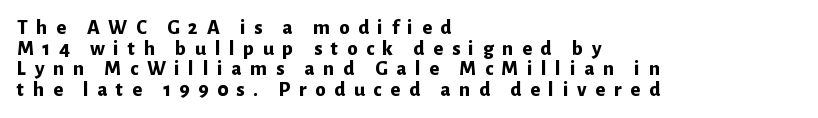
{"italic": "no", "bold": "yes", "underline": "no", "align": "left", "line_spacing": "tight", "line_spacing_ratio": 0.98, "letter_spacing": "wide", "letter_spacing_em": 0.41, "glyph_px": 21}
